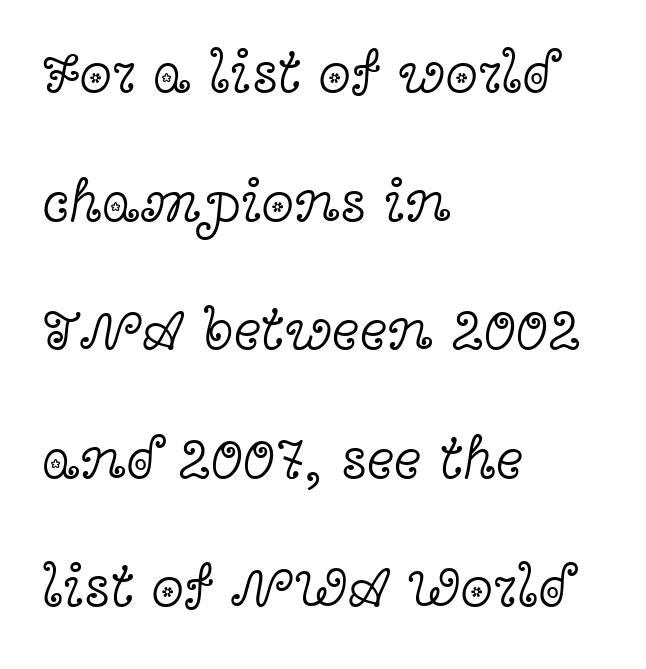
Q: Is the text bold? A: No.
Q: Is the text italic (slanted)? A: Yes.
Q: Is the typeface a serif or a sans-serif typeface? A: Serif.
Q: Is the text underlined? A: No.
Q: How is the paragraph aligned? A: Left-aligned.
Q: Is the spacing between letters normal or unusually wide? A: Normal.
Q: Is the spacing between lines tight, normal or loose? A: Loose.
Q: Width (condensed, normal, or wide)? A: Wide.
Q: x-height? A: Medium.
Q: Monospaced? A: No.
